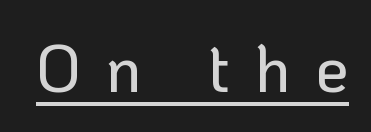
The image shows 66 px sans-serif type, upright; set unusually wide letter spacing (+0.37 em), underlined; low stroke contrast and a medium x-height.
